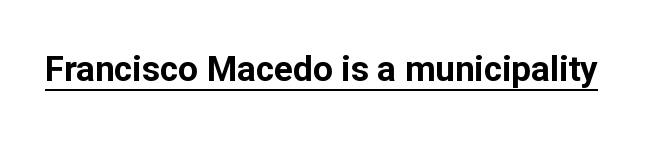
Q: Is the text bold? A: Yes.
Q: Is the text italic (slanted)? A: No, it is upright.
Q: Is the typeface a serif or a sans-serif typeface? A: Sans-serif.
Q: Is the text underlined? A: Yes.
Q: Is the spacing between letters normal or unusually wide? A: Normal.
Q: Width (condensed, normal, or wide)? A: Normal.
Q: Stroke contrast? A: Low.
Q: x-height? A: Medium.
Q: Monospaced? A: No.
